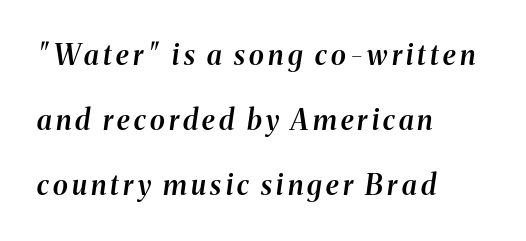
The image shows 28 px semibold type, italic (leaning right); set left-aligned, loose line spacing (2.33x), not underlined; medium stroke contrast and a medium x-height.
